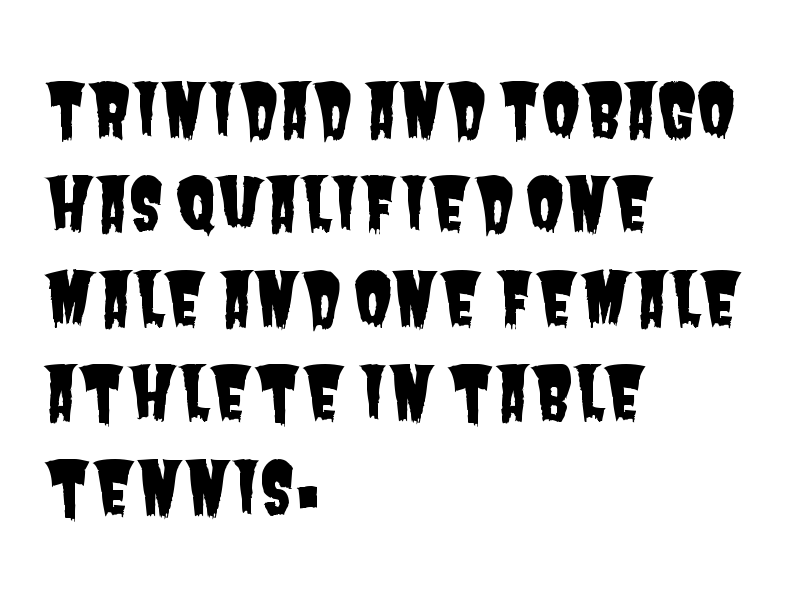
{"serif": "no", "width": "condensed", "stroke_contrast": "low", "x_height": "large", "monospaced": "no", "underline": "no", "align": "left", "line_spacing": "normal", "line_spacing_ratio": 1.33, "letter_spacing": "normal", "letter_spacing_em": 0.0, "glyph_px": 71}
